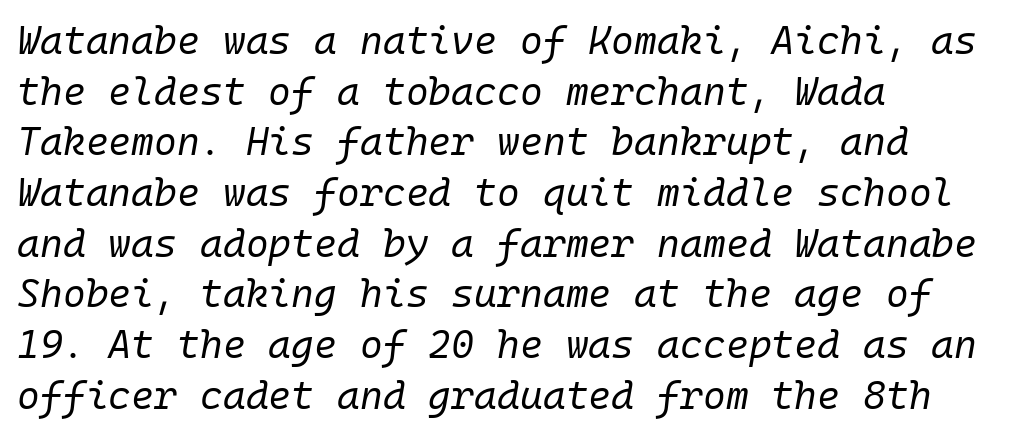
The image shows 39 px regular-weight type, italic (leaning right), monospaced; set left-aligned, normal line spacing (1.3x), normal letter spacing, not underlined; low stroke contrast and a medium x-height.
